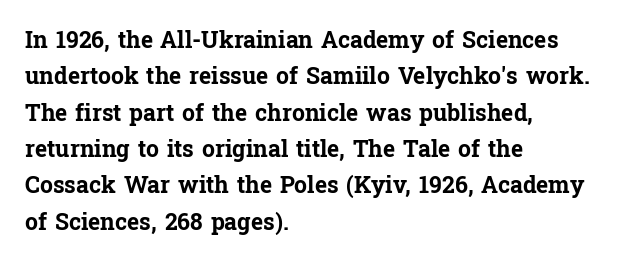
The image shows 23 px bold type, upright; set left-aligned, normal line spacing (1.58x), normal letter spacing, not underlined.
